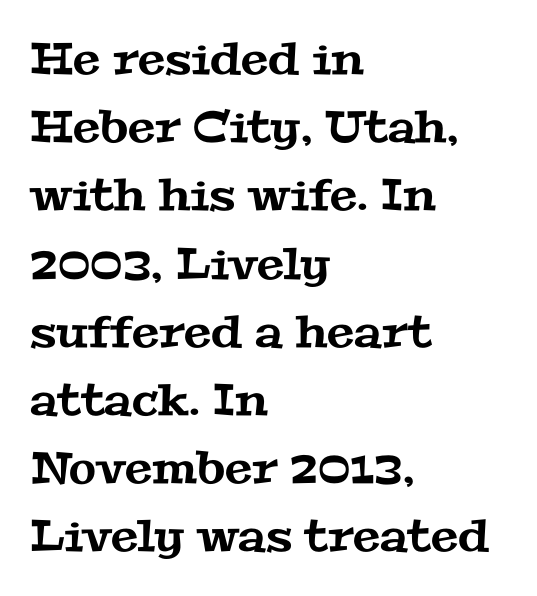
The image shows 44 px wide serif type; set left-aligned, normal line spacing (1.55x), normal letter spacing, not underlined; medium stroke contrast and a medium x-height.
